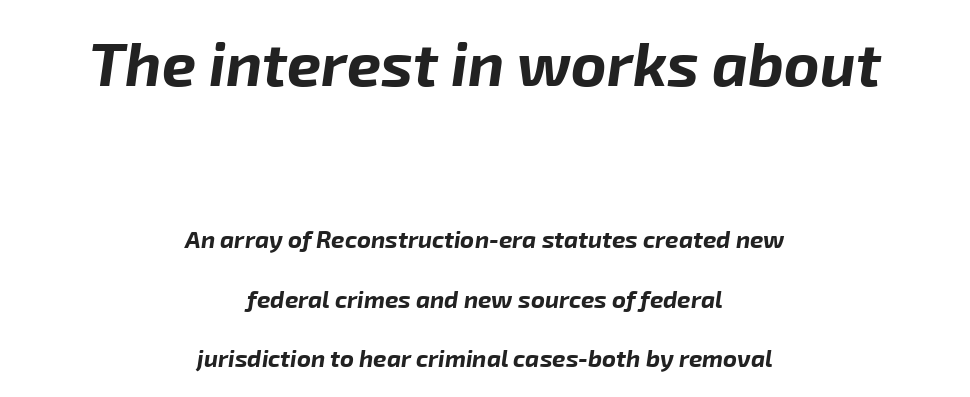
{"italic": "yes", "lean": "right", "slant_degrees": 8, "bold": "yes", "weight": "bold", "width": "normal", "stroke_contrast": "low", "x_height": "medium", "monospaced": "no", "underline": "no", "align": "center", "line_spacing": "loose", "line_spacing_ratio": 2.47, "letter_spacing": "normal", "letter_spacing_em": 0.0, "larger_block": "first", "size_ratio": 2.54, "glyph_px": 61}
